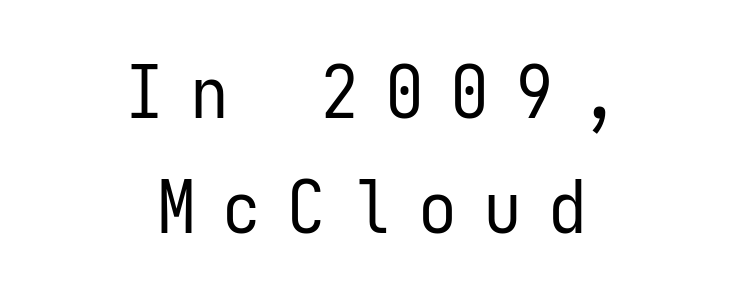
{"serif": "no", "italic": "no", "bold": "no", "weight": "regular", "width": "condensed", "stroke_contrast": "low", "x_height": "medium", "monospaced": "yes", "underline": "no", "align": "center", "line_spacing": "normal", "line_spacing_ratio": 1.55, "letter_spacing": "wide", "letter_spacing_em": 0.38, "glyph_px": 74}
